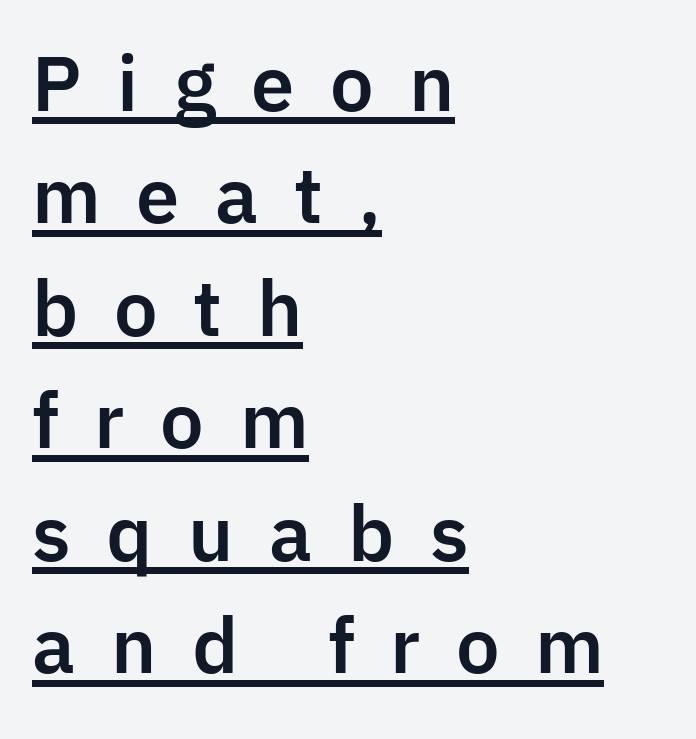
This sample uses an upright cut, with every glyph sitting square on the baseline. Regarding serifs, this sample does without them. Think of a printed novel: that variable character pitch is what you see here. What's the leading like? Ordinary, nothing unusual. The gaps between neighbouring characters are conspicuously large.
